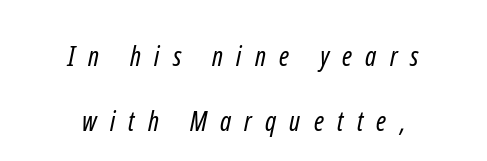
{"bold": "no", "underline": "no", "align": "center", "line_spacing": "loose", "line_spacing_ratio": 2.39, "letter_spacing": "wide", "letter_spacing_em": 0.49, "glyph_px": 27}
